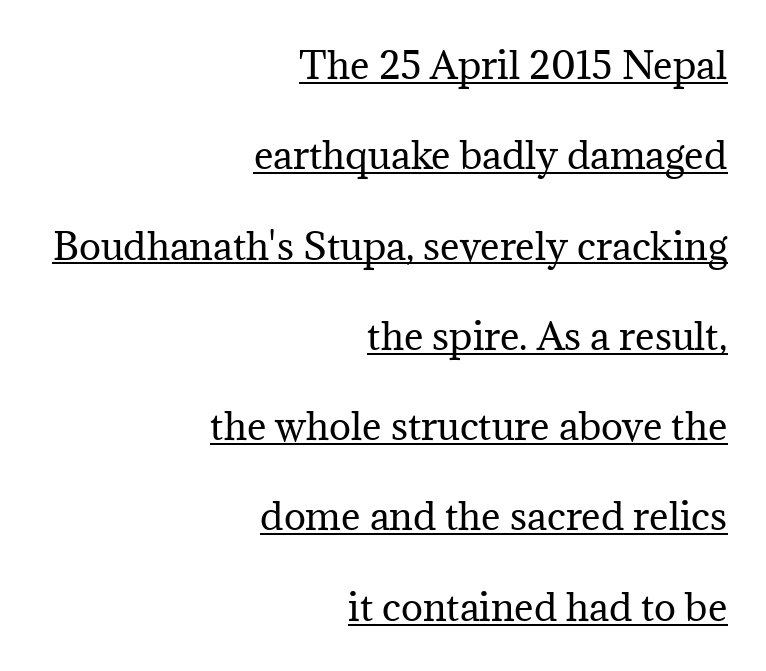
{"serif": "yes", "italic": "no", "bold": "no", "weight": "regular", "width": "normal", "stroke_contrast": "medium", "x_height": "medium", "monospaced": "no", "underline": "yes", "align": "right", "line_spacing": "loose", "line_spacing_ratio": 2.44, "letter_spacing": "normal", "letter_spacing_em": 0.0, "glyph_px": 37}
